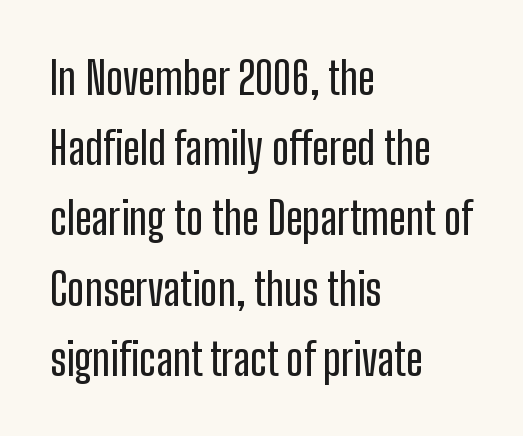
Q: Is the text italic (slanted)? A: No, it is upright.
Q: Is the typeface a serif or a sans-serif typeface? A: Sans-serif.
Q: Is the text underlined? A: No.
Q: How is the paragraph aligned? A: Left-aligned.
Q: Is the spacing between letters normal or unusually wide? A: Normal.
Q: Is the spacing between lines tight, normal or loose? A: Normal.
Q: Width (condensed, normal, or wide)? A: Condensed.
Q: Stroke contrast? A: Low.
Q: x-height? A: Medium.
Q: Monospaced? A: No.
